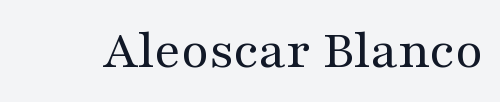
Q: Is the text bold? A: No.
Q: Is the text italic (slanted)? A: No, it is upright.
Q: Is the typeface a serif or a sans-serif typeface? A: Serif.
Q: Is the text underlined? A: No.
Q: Is the spacing between letters normal or unusually wide? A: Normal.
Q: Width (condensed, normal, or wide)? A: Wide.
Q: Stroke contrast? A: Medium.
Q: x-height? A: Medium.
Q: Monospaced? A: No.
